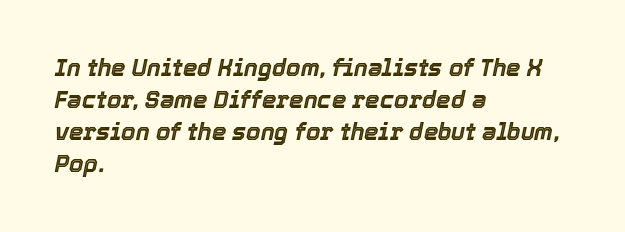
The image shows 23 px text type, italic (leaning right); set left-aligned, normal line spacing (1.39x), normal letter spacing, not underlined.
